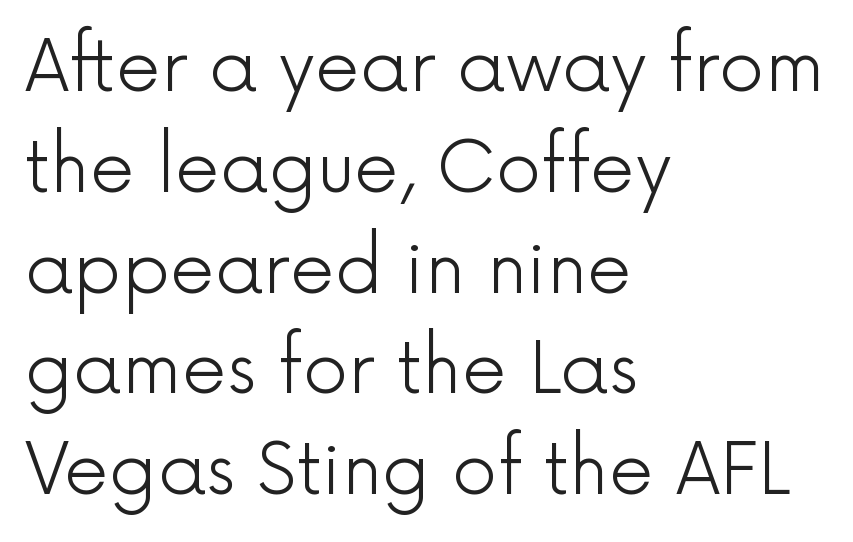
Q: Is the text bold? A: No.
Q: Is the text italic (slanted)? A: No, it is upright.
Q: Is the typeface a serif or a sans-serif typeface? A: Sans-serif.
Q: Is the text underlined? A: No.
Q: How is the paragraph aligned? A: Left-aligned.
Q: Is the spacing between letters normal or unusually wide? A: Normal.
Q: Is the spacing between lines tight, normal or loose? A: Normal.
Q: Width (condensed, normal, or wide)? A: Normal.
Q: x-height? A: Medium.
Q: Monospaced? A: No.
